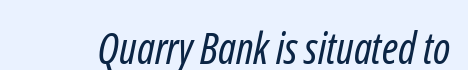
The letterforms sit shoulder to shoulder at normal distance. The rendering shows plain stroke endings on the letterforms — a sans-serif design. Clear beneath every line of the passage. Proportional: the letters do not fall into vertical columns. Nothing heavy about these letters — not bold at all.
